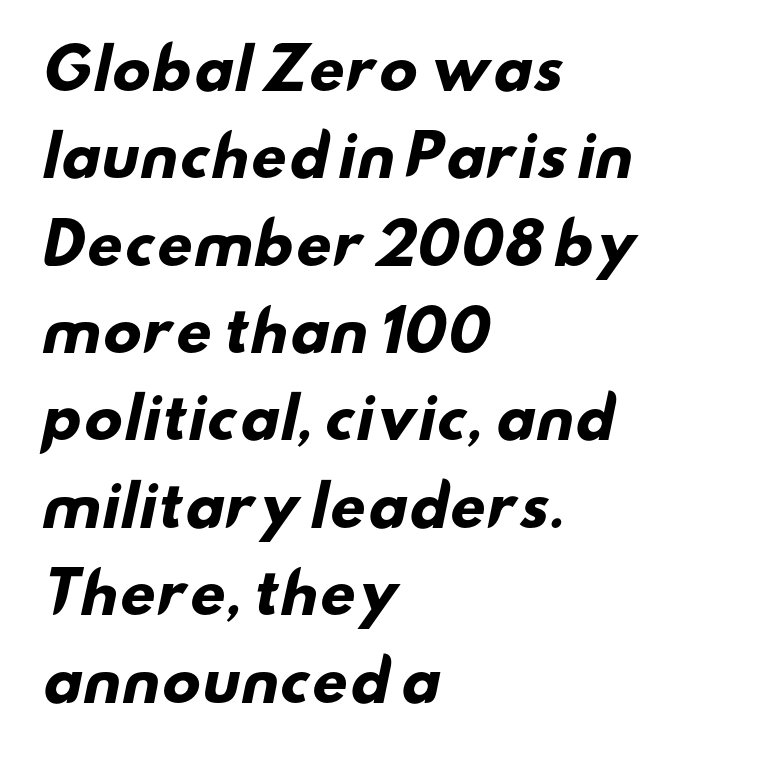
Q: Is the text bold? A: Yes.
Q: Is the typeface a serif or a sans-serif typeface? A: Sans-serif.
Q: Is the text underlined? A: No.
Q: How is the paragraph aligned? A: Left-aligned.
Q: Is the spacing between letters normal or unusually wide? A: Normal.
Q: Is the spacing between lines tight, normal or loose? A: Normal.
Q: Width (condensed, normal, or wide)? A: Wide.
Q: Stroke contrast? A: Low.
Q: x-height? A: Small.
Q: Monospaced? A: No.
